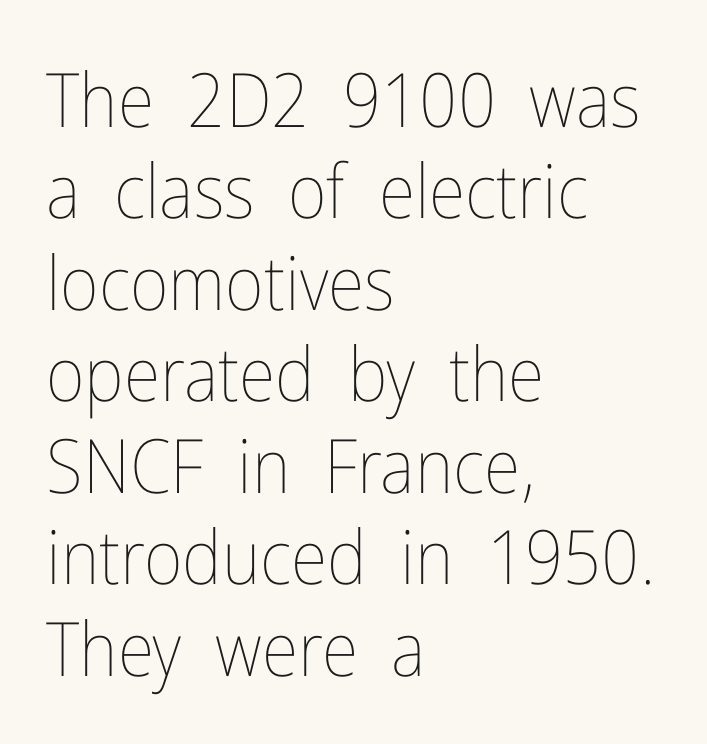
Q: Is the text bold? A: No.
Q: Is the text italic (slanted)? A: No, it is upright.
Q: Is the text underlined? A: No.
Q: How is the paragraph aligned? A: Left-aligned.
Q: Is the spacing between letters normal or unusually wide? A: Normal.
Q: Width (condensed, normal, or wide)? A: Condensed.
Q: Stroke contrast? A: Low.
Q: x-height? A: Medium.
Q: Monospaced? A: No.
